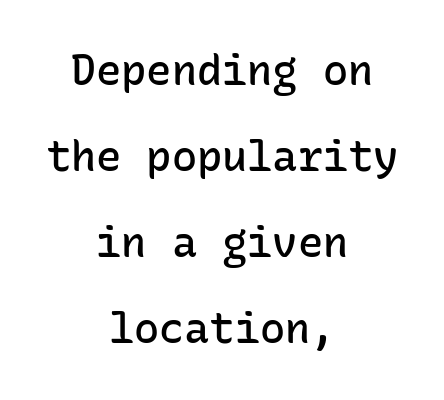
The image shows 42 px semibold sans-serif type, upright, monospaced; set centered, loose line spacing (2.05x), normal letter spacing, not underlined; low stroke contrast and a medium x-height.
